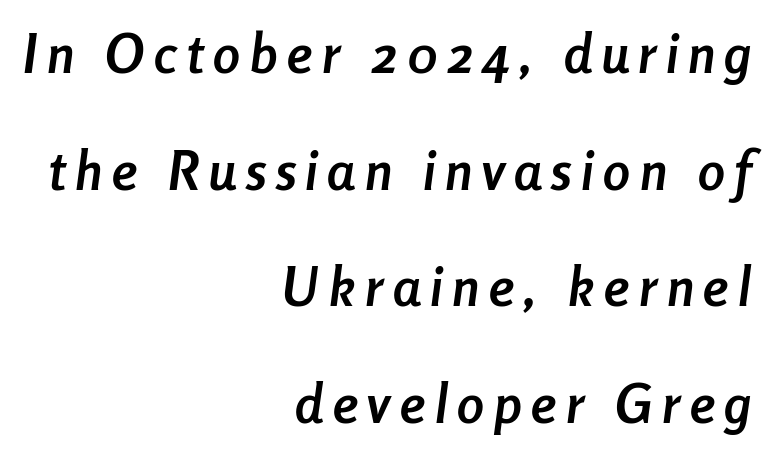
The image shows 54 px semibold, condensed type, italic (leaning right); set right-aligned, loose line spacing (2.16x), not underlined; low stroke contrast and a medium x-height.
